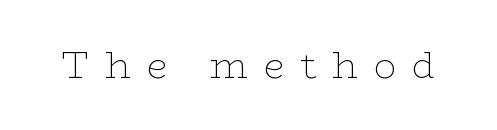
Q: Is the text bold? A: No.
Q: Is the text italic (slanted)? A: No, it is upright.
Q: Is the typeface a serif or a sans-serif typeface? A: Serif.
Q: Is the text underlined? A: No.
Q: Is the spacing between letters normal or unusually wide? A: Unusually wide.
Q: Width (condensed, normal, or wide)? A: Wide.
Q: Stroke contrast? A: Low.
Q: x-height? A: Medium.
Q: Monospaced? A: No.
